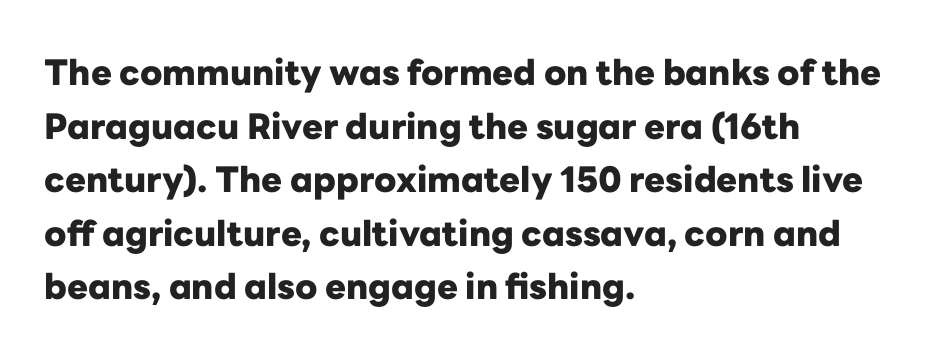
Q: Is the text bold? A: Yes.
Q: Is the text italic (slanted)? A: No, it is upright.
Q: Is the typeface a serif or a sans-serif typeface? A: Sans-serif.
Q: Is the text underlined? A: No.
Q: How is the paragraph aligned? A: Left-aligned.
Q: Is the spacing between letters normal or unusually wide? A: Normal.
Q: Is the spacing between lines tight, normal or loose? A: Normal.
Q: Width (condensed, normal, or wide)? A: Normal.
Q: Stroke contrast? A: Low.
Q: x-height? A: Medium.
Q: Monospaced? A: No.
